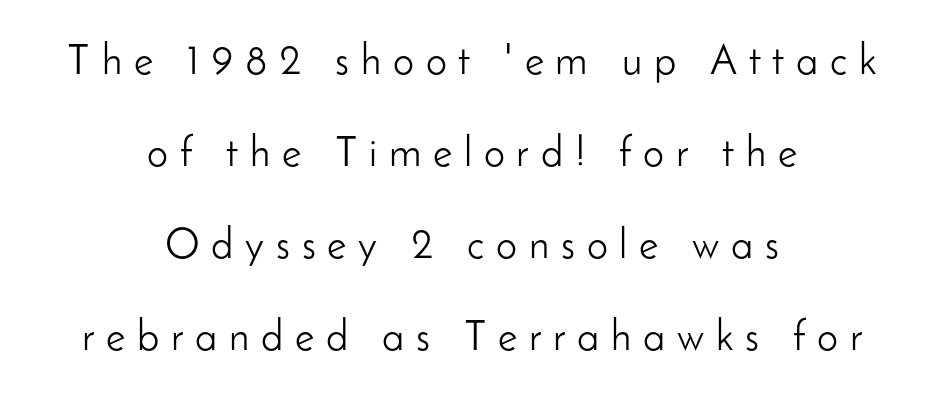
The image shows 42 px light sans-serif type, upright; set centered, loose line spacing (2.19x), unusually wide letter spacing (+0.28 em), not underlined; low stroke contrast and a small x-height.
